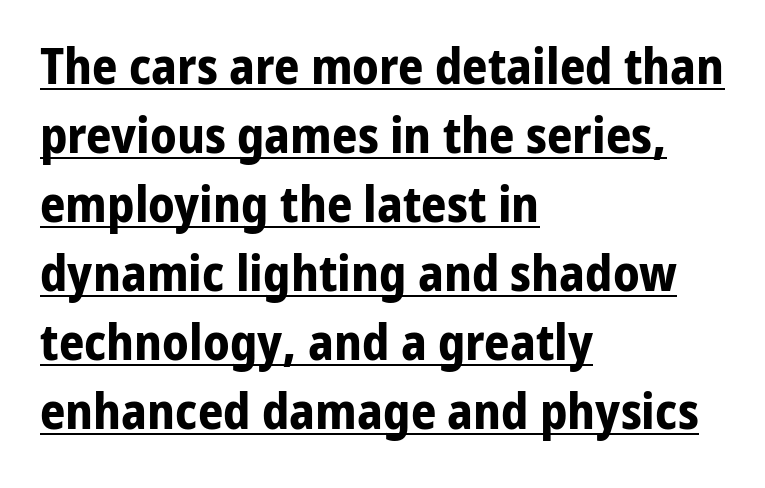
{"serif": "no", "italic": "no", "bold": "yes", "weight": "bold", "width": "normal", "stroke_contrast": "low", "x_height": "medium", "monospaced": "no", "underline": "yes", "align": "left", "line_spacing": "normal", "line_spacing_ratio": 1.38, "letter_spacing": "normal", "letter_spacing_em": 0.0, "glyph_px": 50}
